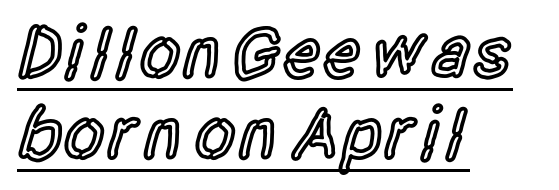
Spacing between characters is what you'd get straight out of the box. Set as a demibold, roughly 600 on the weight scale. Descenders here cross a horizontal rule under the line. Every row of glyphs begins at an identical x-position on the left. Does the leading feel generous? Not at all — it's pinched.
